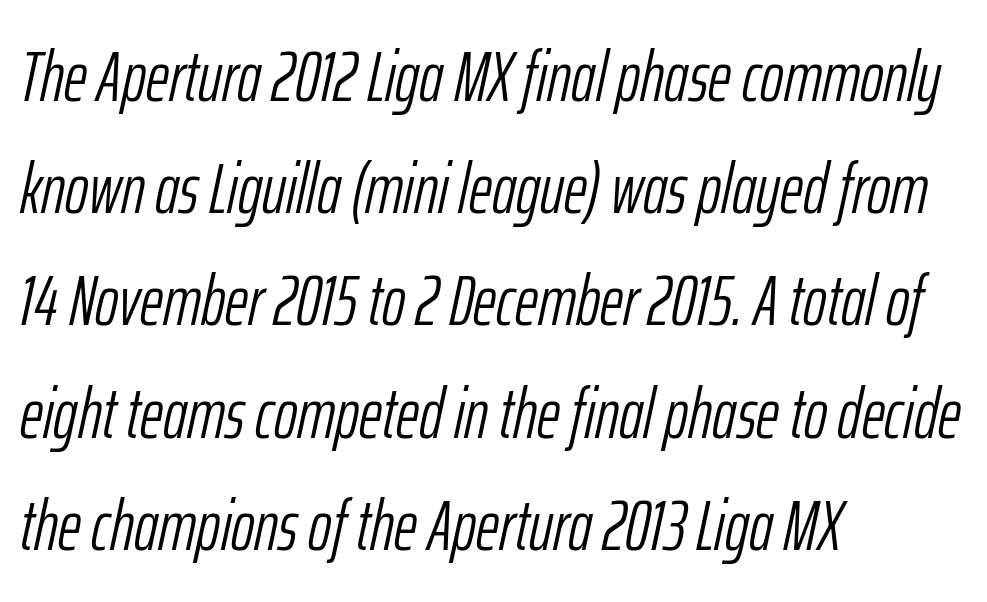
The passage shown is not underscored anywhere. Unbolded letterforms with no extra heft. Spacing between characters is what you'd get straight out of the box. The face used here is proportionally spaced, like ordinary book or web type.
